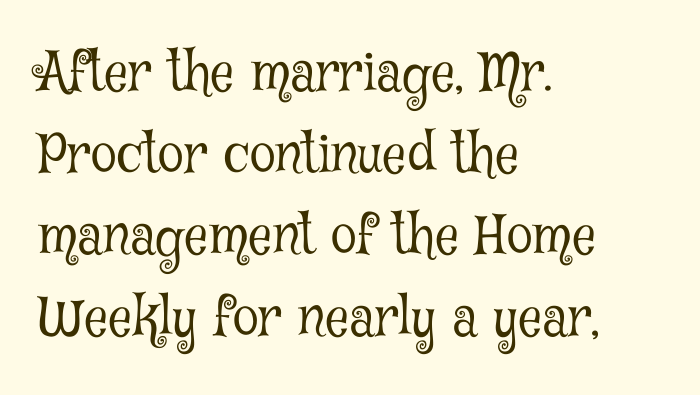
{"serif": "yes", "italic": "no", "bold": "no", "weight": "light", "width": "condensed", "stroke_contrast": "low", "x_height": "medium", "monospaced": "no", "underline": "no", "align": "left", "line_spacing": "normal", "line_spacing_ratio": 1.54, "letter_spacing": "normal", "letter_spacing_em": 0.0, "glyph_px": 53}
